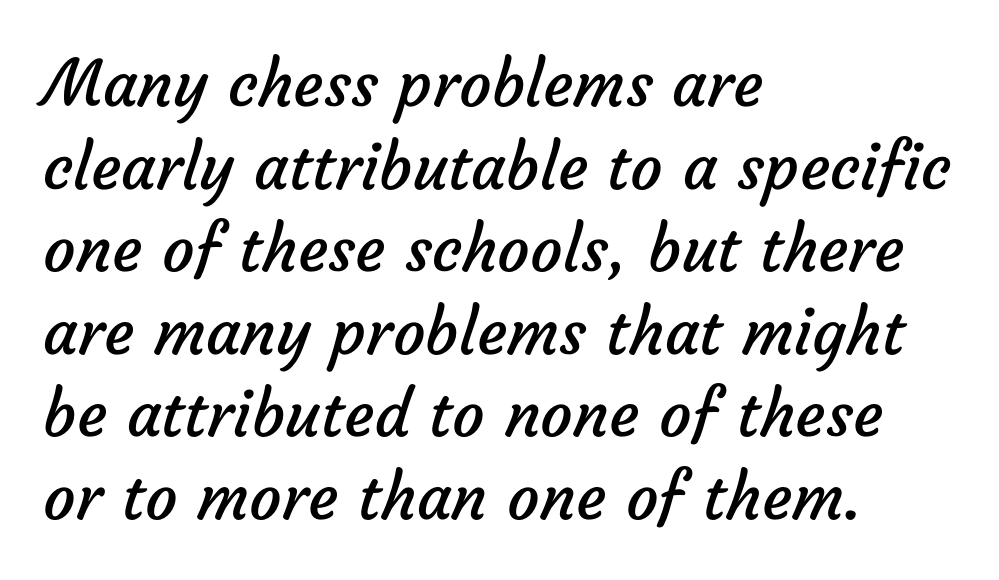
Q: Is the text bold? A: No.
Q: Is the typeface a serif or a sans-serif typeface? A: Sans-serif.
Q: Is the text underlined? A: No.
Q: How is the paragraph aligned? A: Left-aligned.
Q: Is the spacing between letters normal or unusually wide? A: Normal.
Q: Is the spacing between lines tight, normal or loose? A: Normal.
Q: Width (condensed, normal, or wide)? A: Normal.
Q: Stroke contrast? A: Low.
Q: x-height? A: Medium.
Q: Monospaced? A: No.
